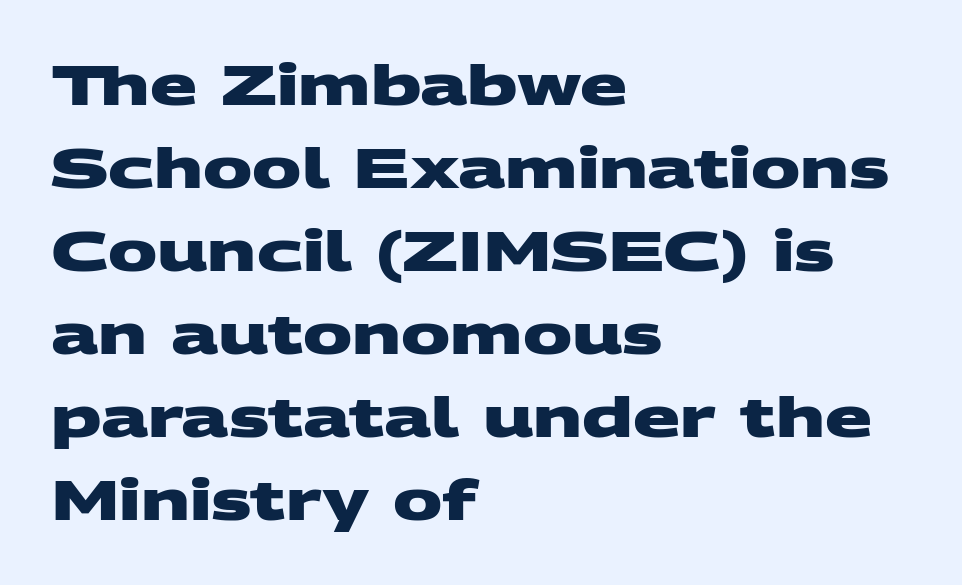
Q: Is the text bold? A: Yes.
Q: Is the typeface a serif or a sans-serif typeface? A: Sans-serif.
Q: Is the text underlined? A: No.
Q: How is the paragraph aligned? A: Left-aligned.
Q: Is the spacing between letters normal or unusually wide? A: Normal.
Q: Is the spacing between lines tight, normal or loose? A: Normal.
Q: Width (condensed, normal, or wide)? A: Wide.
Q: Stroke contrast? A: Medium.
Q: x-height? A: Large.
Q: Monospaced? A: No.
